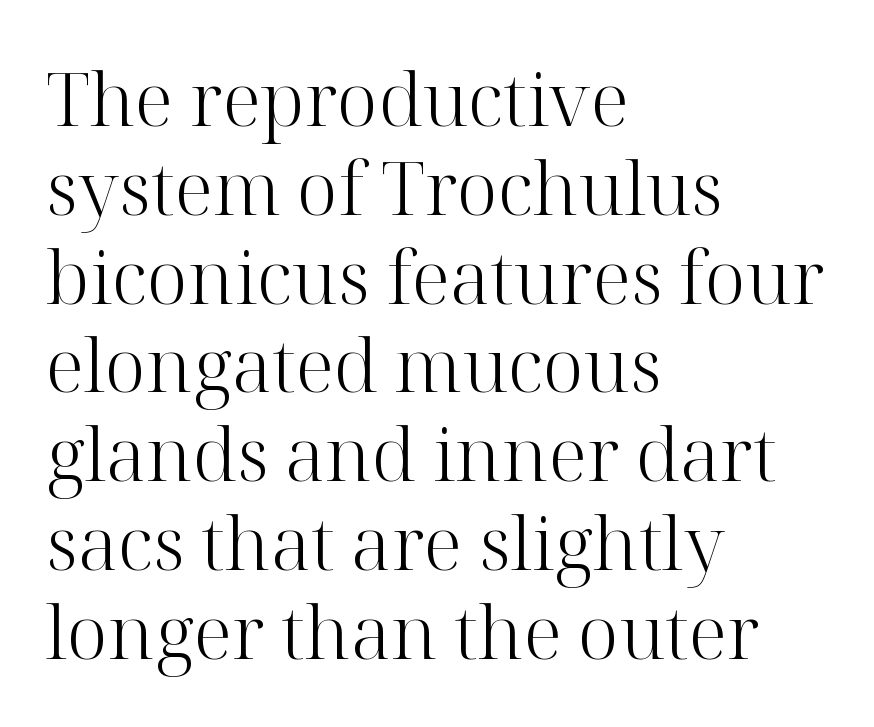
The image shows 74 px light serif type, upright; set left-aligned, line spacing 1.2x, normal letter spacing, not underlined; high stroke contrast and a medium x-height.
